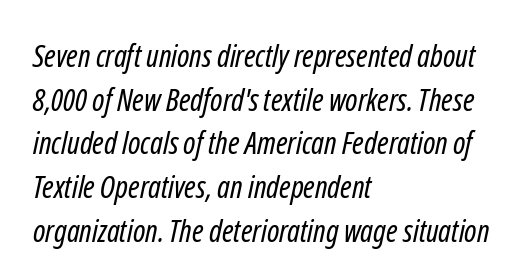
Q: Is the text bold? A: No.
Q: Is the typeface a serif or a sans-serif typeface? A: Sans-serif.
Q: Is the text underlined? A: No.
Q: How is the paragraph aligned? A: Left-aligned.
Q: Is the spacing between letters normal or unusually wide? A: Normal.
Q: Is the spacing between lines tight, normal or loose? A: Normal.
Q: Width (condensed, normal, or wide)? A: Condensed.
Q: Stroke contrast? A: Low.
Q: x-height? A: Medium.
Q: Monospaced? A: No.
